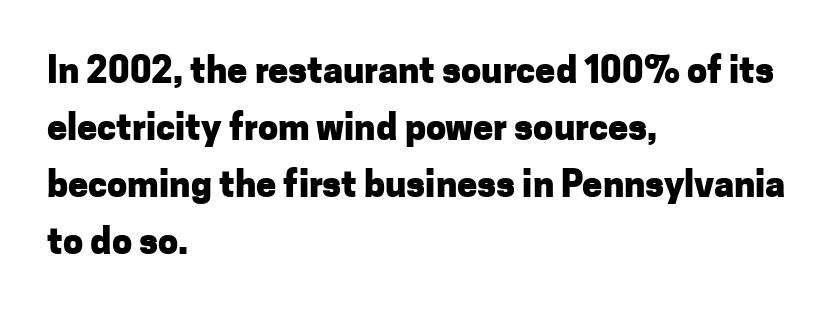
Q: Is the text bold? A: Yes.
Q: Is the text italic (slanted)? A: No, it is upright.
Q: Is the typeface a serif or a sans-serif typeface? A: Sans-serif.
Q: Is the text underlined? A: No.
Q: How is the paragraph aligned? A: Left-aligned.
Q: Is the spacing between letters normal or unusually wide? A: Normal.
Q: Is the spacing between lines tight, normal or loose? A: Normal.
Q: Width (condensed, normal, or wide)? A: Normal.
Q: Stroke contrast? A: Low.
Q: x-height? A: Medium.
Q: Monospaced? A: No.
